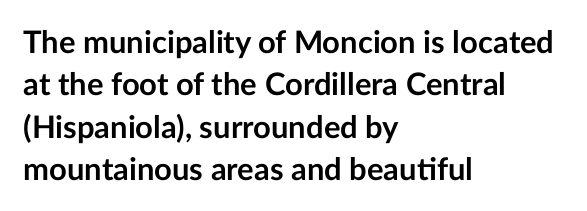
{"serif": "no", "italic": "no", "bold": "yes", "weight": "semibold", "width": "normal", "stroke_contrast": "low", "x_height": "medium", "monospaced": "no", "underline": "no", "align": "left", "line_spacing": "normal", "line_spacing_ratio": 1.37, "letter_spacing": "normal", "letter_spacing_em": 0.0, "glyph_px": 31}
